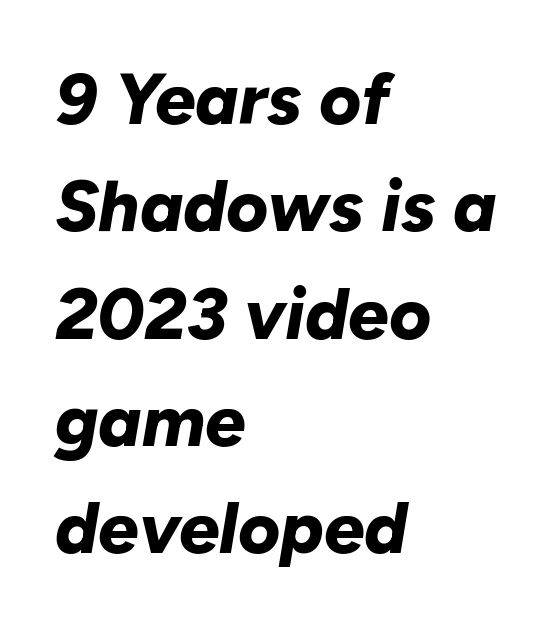
The image shows 72 px bold type, italic (leaning right); set left-aligned, normal line spacing (1.49x), normal letter spacing, not underlined; low stroke contrast and a medium x-height.
